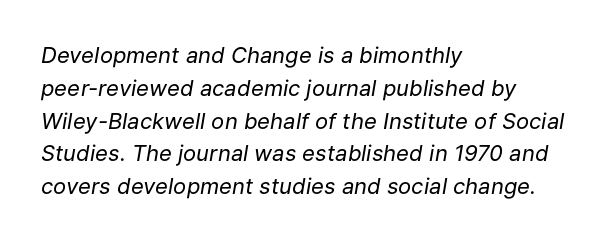
Summary of weight: not heavy and not bold. The line-height multiplier appears to be the usual default. Line beginnings align vertically; line endings do not. Does extra space separate the letters? No, they use regular spacing. Check under the words: just untouched page. A typesetter would mark this as italic.
